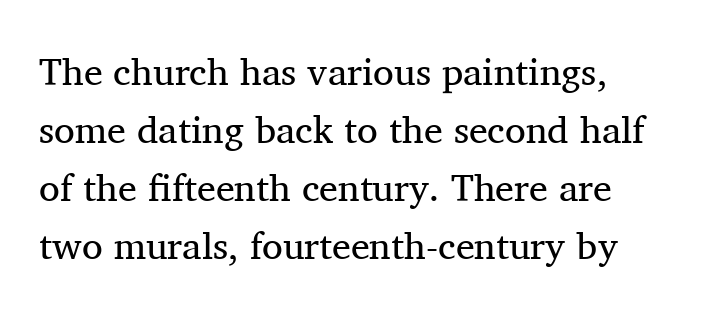
The image shows 38 px regular-weight serif type, upright; set left-aligned, normal line spacing (1.53x), normal letter spacing, not underlined; medium stroke contrast and a medium x-height.
